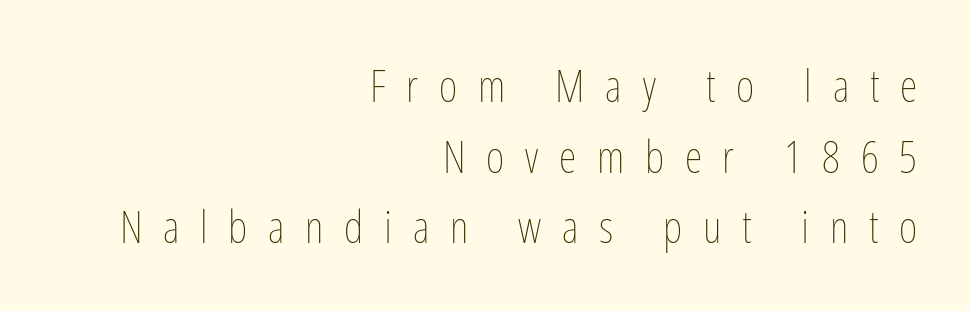
Q: Is the text bold? A: No.
Q: Is the text italic (slanted)? A: No, it is upright.
Q: Is the text underlined? A: No.
Q: How is the paragraph aligned? A: Right-aligned.
Q: Is the spacing between letters normal or unusually wide? A: Unusually wide.
Q: Is the spacing between lines tight, normal or loose? A: Normal.
Q: Width (condensed, normal, or wide)? A: Condensed.
Q: Stroke contrast? A: Low.
Q: x-height? A: Medium.
Q: Monospaced? A: No.
